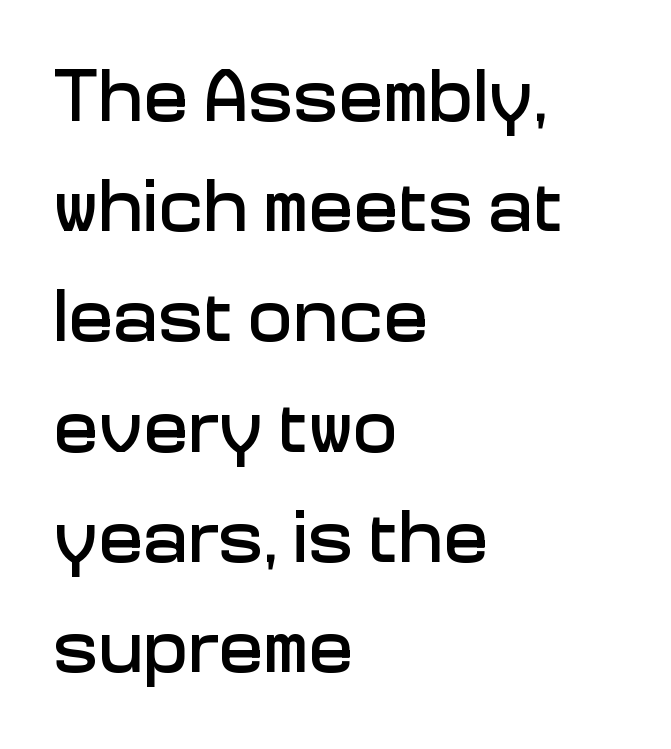
{"serif": "no", "italic": "no", "width": "normal", "stroke_contrast": "low", "x_height": "medium", "monospaced": "no", "underline": "no", "align": "left", "line_spacing": "normal", "line_spacing_ratio": 1.47, "letter_spacing": "normal", "letter_spacing_em": 0.0, "glyph_px": 75}
